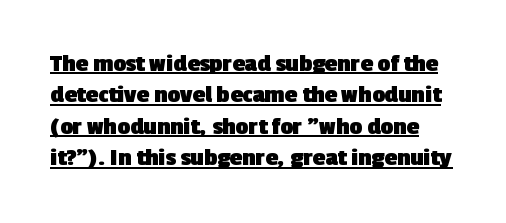
Q: Is the text bold? A: Yes.
Q: Is the text underlined? A: Yes.
Q: Is the spacing between letters normal or unusually wide? A: Normal.
Q: Is the spacing between lines tight, normal or loose? A: Normal.
